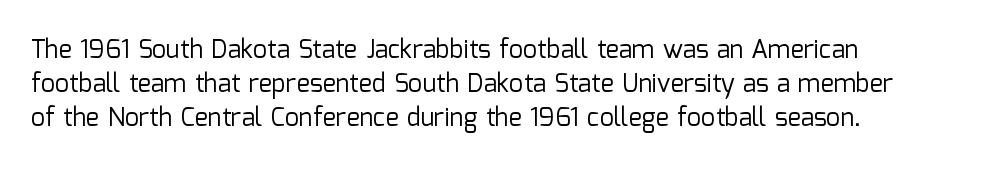
The area under the type is left untouched. A roman cut, with each character standing at attention. Observe the ordinary spacing: letters are neighbours, not strangers. Notice how the passage keeps a crisp vertical edge on the left only.
